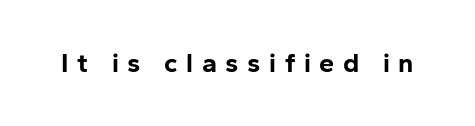
{"italic": "no", "bold": "yes", "underline": "no", "letter_spacing": "wide", "letter_spacing_em": 0.32, "glyph_px": 27}
